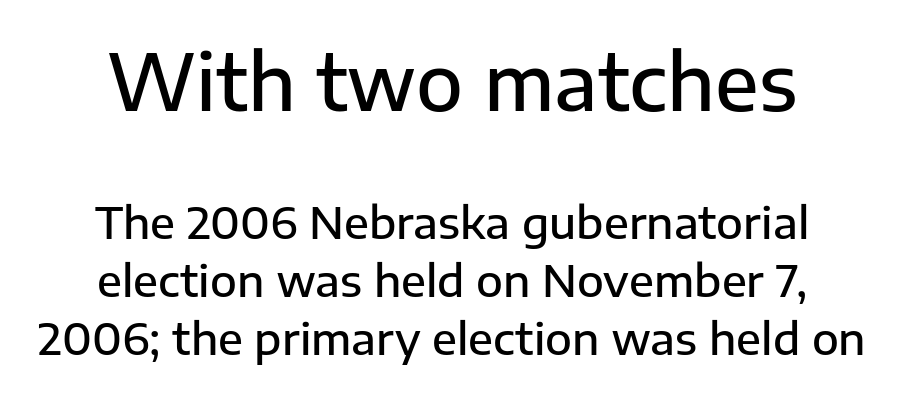
The image shows 77 px semibold sans-serif type, upright; set centered, normal line spacing (1.31x), normal letter spacing, not underlined; the first (top) block is 1.75x larger; low stroke contrast and a medium x-height.
